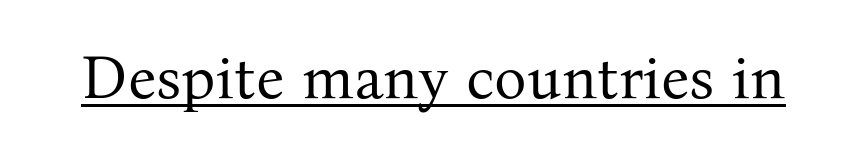
{"serif": "yes", "italic": "no", "bold": "no", "weight": "regular", "width": "normal", "stroke_contrast": "medium", "x_height": "medium", "monospaced": "no", "underline": "yes", "letter_spacing": "normal", "letter_spacing_em": 0.0, "glyph_px": 61}
